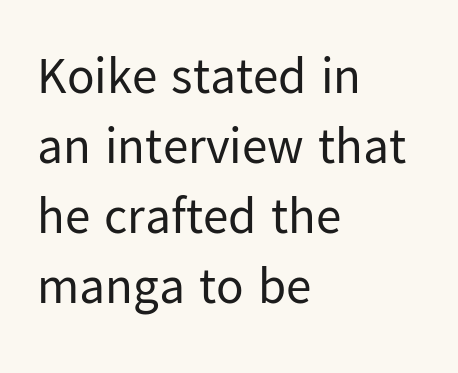
Q: Is the text bold? A: No.
Q: Is the text italic (slanted)? A: No, it is upright.
Q: Is the typeface a serif or a sans-serif typeface? A: Sans-serif.
Q: Is the text underlined? A: No.
Q: How is the paragraph aligned? A: Left-aligned.
Q: Is the spacing between letters normal or unusually wide? A: Normal.
Q: Is the spacing between lines tight, normal or loose? A: Normal.
Q: Width (condensed, normal, or wide)? A: Normal.
Q: Stroke contrast? A: Low.
Q: x-height? A: Medium.
Q: Monospaced? A: No.
